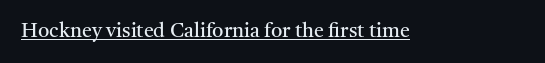
Between one letter and the next there's only the usual sliver of space. A roman cut, with each character standing at attention. The rendered words wear a rule along their underside. Heaviness? Minimal to ordinary, like unemphasized prose.
